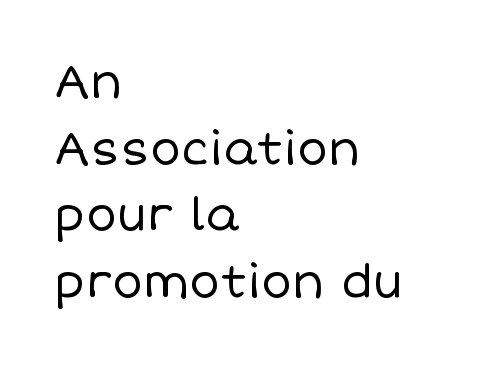
Q: Is the text bold? A: No.
Q: Is the text italic (slanted)? A: No, it is upright.
Q: Is the text underlined? A: No.
Q: How is the paragraph aligned? A: Left-aligned.
Q: Is the spacing between letters normal or unusually wide? A: Normal.
Q: Is the spacing between lines tight, normal or loose? A: Normal.
Q: Width (condensed, normal, or wide)? A: Normal.
Q: Stroke contrast? A: Low.
Q: x-height? A: Large.
Q: Monospaced? A: No.
